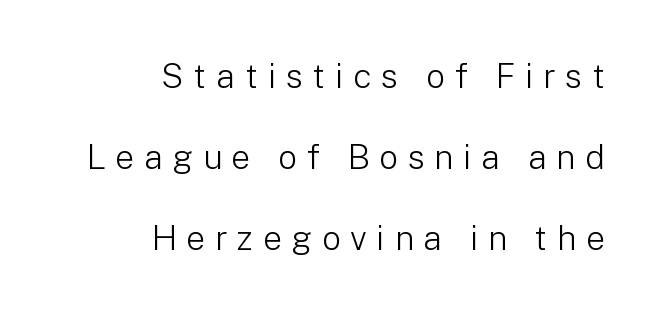
The zone under the glyphs is completely vacant. The specimen reads as upright at a glance. Students, observe: this is what heavily led, spacious text looks like. Spacing verdict: proportional, widths tailored to each character. There is plenty of visible air inserted between adjacent glyphs.
